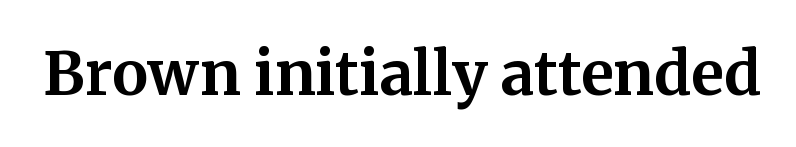
Look at the stroke-to-counter ratio: heavy, a bold. The line texture is even and compact thanks to regular tracking. The type family on display is of the serif kind. Is this a fixed-width face? No — the glyphs have proportional, varying widths.
